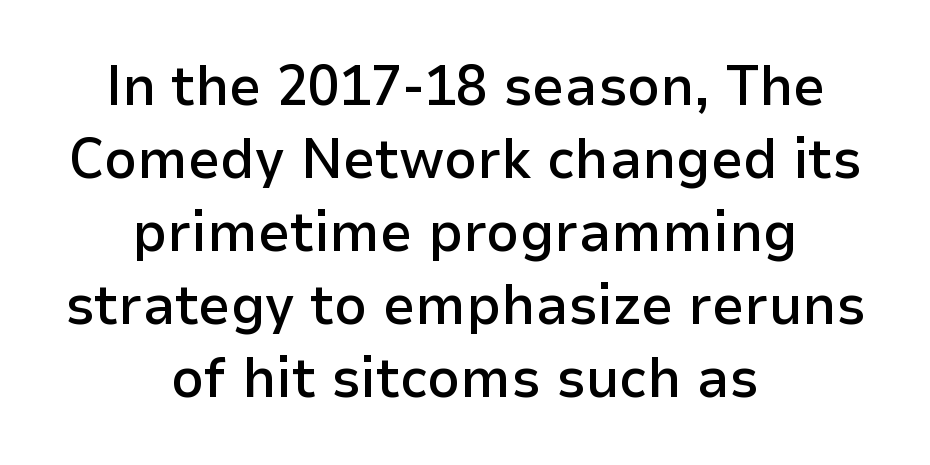
Q: Is the text bold? A: Semi-bold.
Q: Is the text italic (slanted)? A: No, it is upright.
Q: Is the typeface a serif or a sans-serif typeface? A: Sans-serif.
Q: Is the text underlined? A: No.
Q: How is the paragraph aligned? A: Centered.
Q: Is the spacing between letters normal or unusually wide? A: Normal.
Q: Is the spacing between lines tight, normal or loose? A: Normal.
Q: Width (condensed, normal, or wide)? A: Normal.
Q: Stroke contrast? A: Low.
Q: x-height? A: Medium.
Q: Monospaced? A: No.
